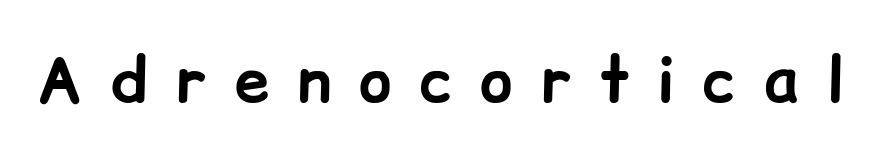
The image shows 62 px bold sans-serif type, upright; set unusually wide letter spacing (+0.46 em), not underlined; low stroke contrast and a medium x-height.
